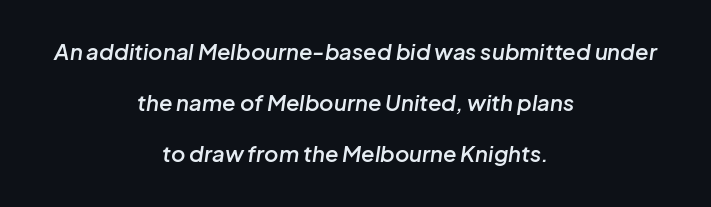
The text block is weighted toward neither margin, spreading evenly from the middle. The letters sit at their default tracking, neither squeezed nor spread. Unmarked baselines from the first word to the last. Typographic density is moderately raised because the face is semibold.
